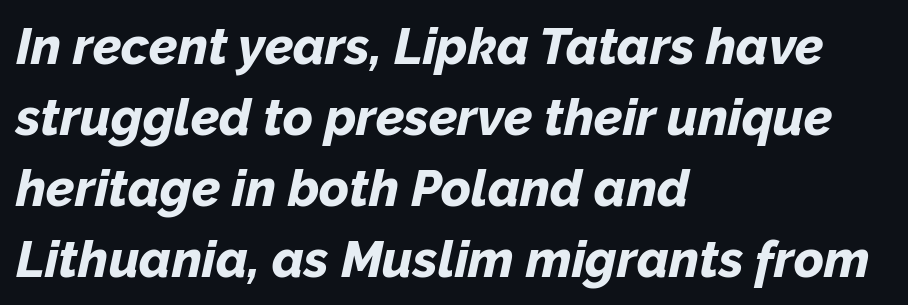
The image shows 51 px bold type, italic (leaning right); set left-aligned, normal line spacing (1.39x), normal letter spacing, not underlined; low stroke contrast and a medium x-height.
